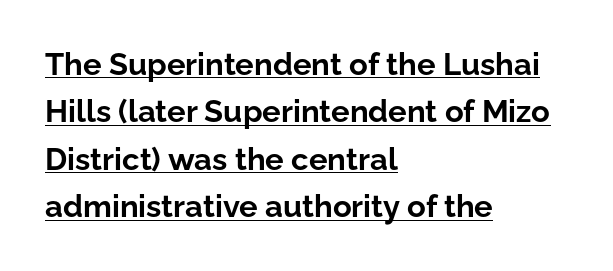
The image shows 31 px bold sans-serif type, upright; set left-aligned, normal line spacing (1.53x), normal letter spacing, underlined; low stroke contrast and a medium x-height.
